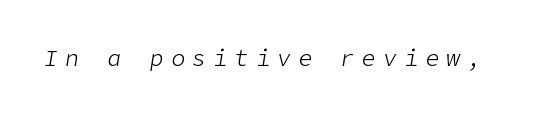
This sample uses an oblique cut, with every glyph tilted off the vertical. Inter-character spacing is expanded well beyond the font's built-in metrics. Beneath every word, the page is bare. Weight: in the light-to-regular range.
